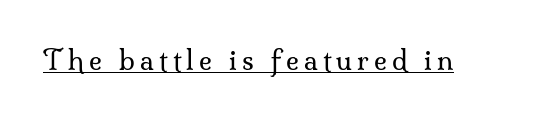
Q: Is the text bold? A: No.
Q: Is the text italic (slanted)? A: No, it is upright.
Q: Is the text underlined? A: Yes.
